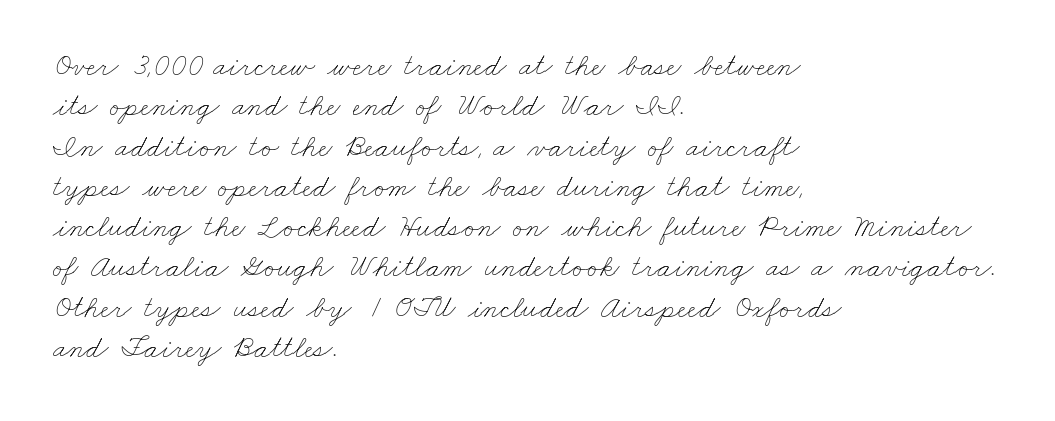
All the whitespace from short lines collects on the right. These lines keep a tight, regular rhythm from letter to letter. This sample has the flowing, uneven cadence of proportional lettering. Nobody drew a line under any word here. In terms of leading, this rendering sits right in the middle.
